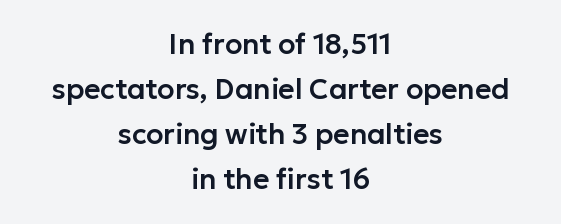
Stroke terminals: plain, sans-serif. No italicization has been applied; the sample stays upright. The lines sit at an ordinary, default distance from one another. The strip under each line holds only bare page. The paragraph shown floats in the horizontal middle.
